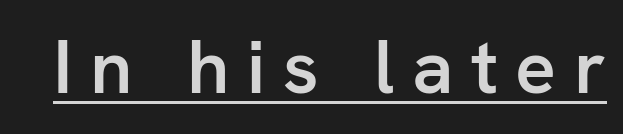
{"serif": "no", "italic": "no", "bold": "semi", "weight": "semibold", "width": "normal", "stroke_contrast": "low", "x_height": "medium", "monospaced": "no", "underline": "yes", "letter_spacing": "wide", "letter_spacing_em": 0.23, "glyph_px": 76}
